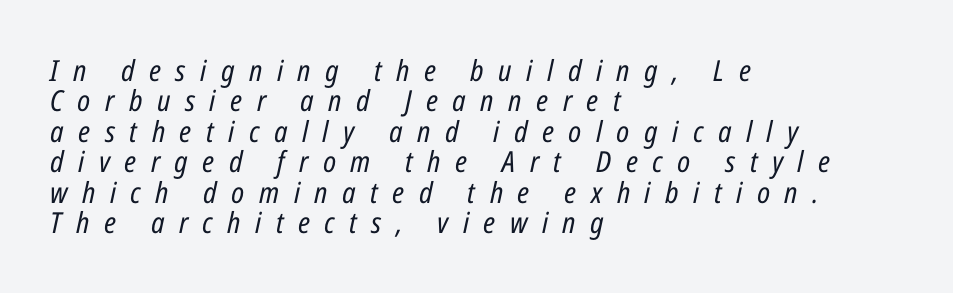
Each line starts at the same left margin while the right side varies. Lines of text with bare space underneath. Summary of vertical rhythm: compact, with narrow interline spacing. The passage shown leans; its letterforms are oblique. The passage shown has open, widely tracked lettering throughout. Bold? No — there's no thickening of the strokes.
